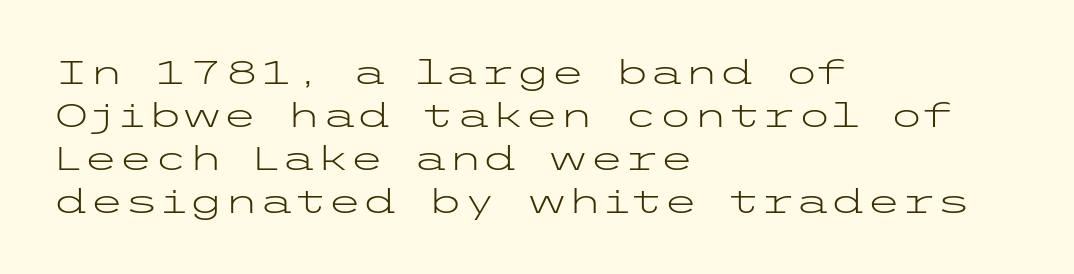
Heft: none added — not bold. The paragraph shown leans on its left margin. Is this a sans? Yes — the strokes have no serifs. The rows are spaced the way most documents space them.
